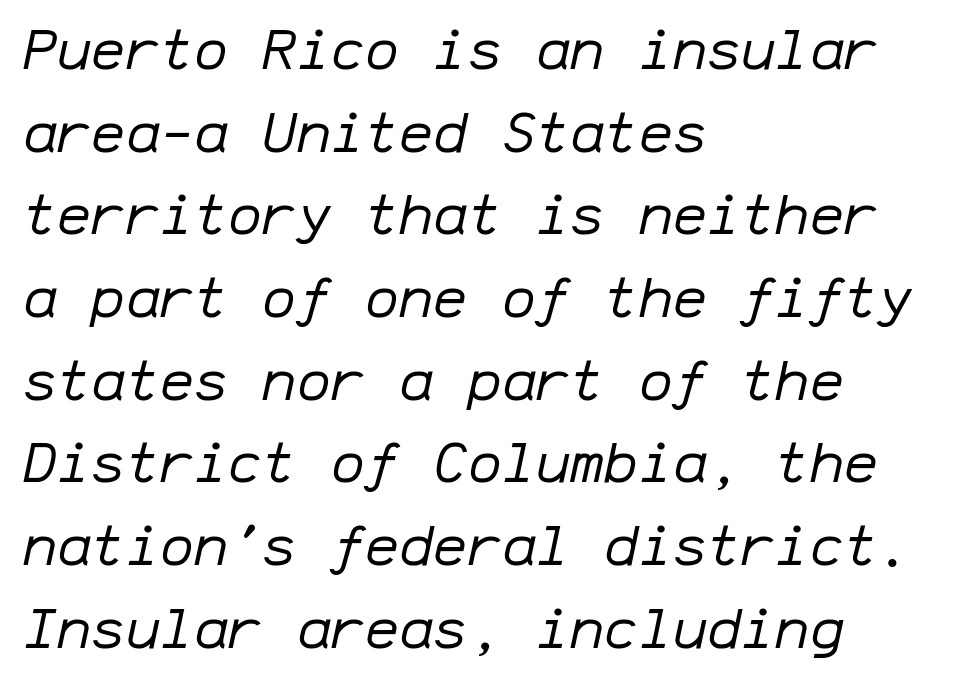
{"italic": "yes", "lean": "right", "slant_degrees": 12, "bold": "no", "weight": "regular", "width": "normal", "stroke_contrast": "low", "x_height": "medium", "monospaced": "yes", "underline": "no", "align": "left", "line_spacing": "normal", "line_spacing_ratio": 1.45, "letter_spacing": "normal", "letter_spacing_em": 0.0, "glyph_px": 57}
